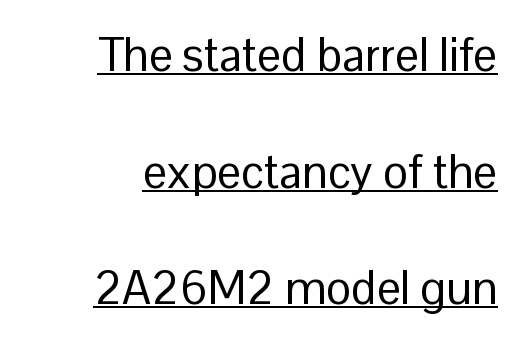
The image shows 47 px regular-weight sans-serif type, upright; set right-aligned, loose line spacing (2.48x), normal letter spacing, underlined; low stroke contrast and a medium x-height.
